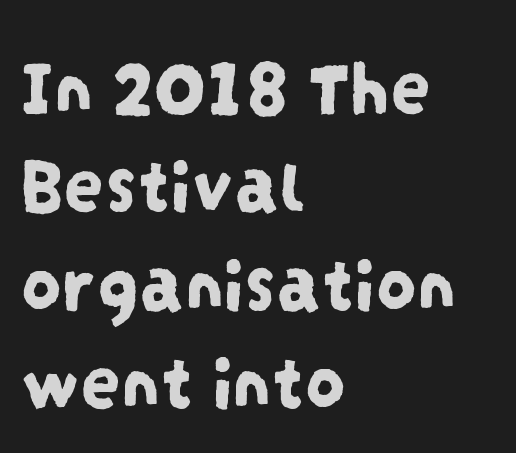
The image shows 80 px condensed sans-serif type; set left-aligned, line spacing 1.23x, normal letter spacing, not underlined; low stroke contrast and a large x-height.
